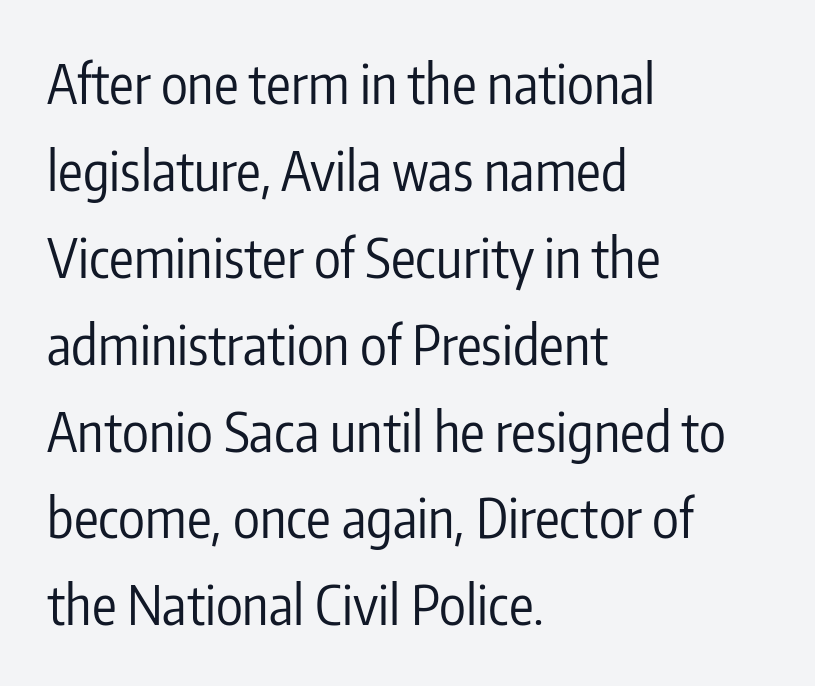
{"serif": "no", "italic": "no", "bold": "no", "weight": "regular", "width": "condensed", "stroke_contrast": "low", "x_height": "medium", "monospaced": "no", "underline": "no", "align": "left", "line_spacing": "normal", "line_spacing_ratio": 1.58, "letter_spacing": "normal", "letter_spacing_em": 0.0, "glyph_px": 55}
